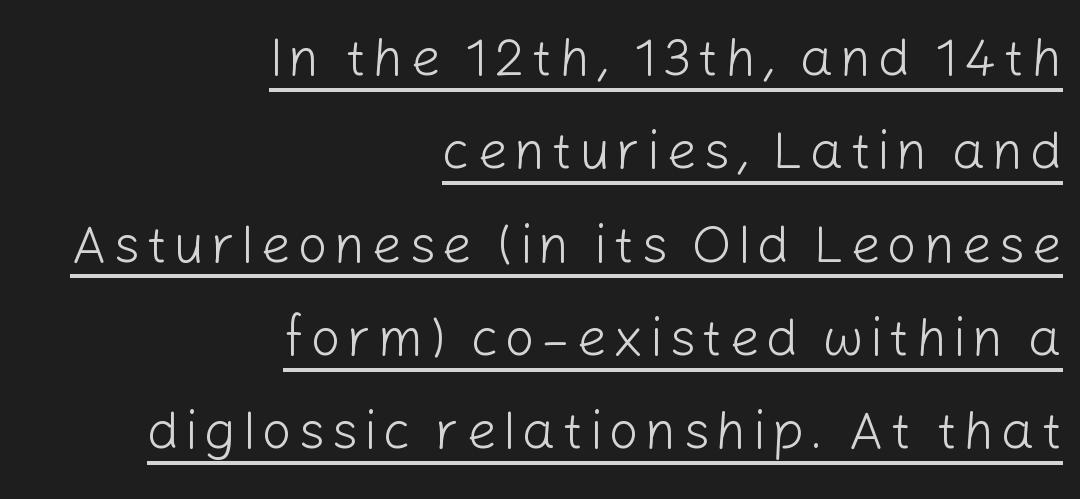
{"serif": "no", "italic": "no", "bold": "no", "weight": "light", "width": "normal", "stroke_contrast": "low", "x_height": "medium", "monospaced": "no", "underline": "yes", "align": "right", "line_spacing_ratio": 1.76, "glyph_px": 53}
